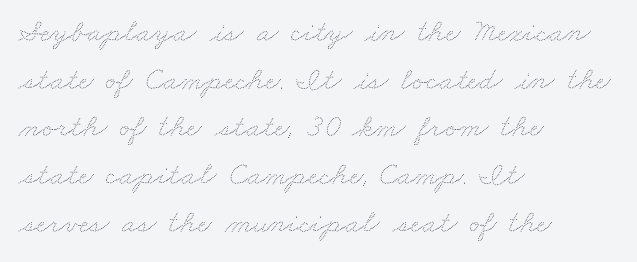
Between one letter and the next there's only the usual sliver of space. Bare-footed words on every line. The face looks like a standard text weight, possibly lighter. Leftover space on each line is placed entirely after the last word. Each letter keeps its own natural width here, so spacing adapts to shape.
